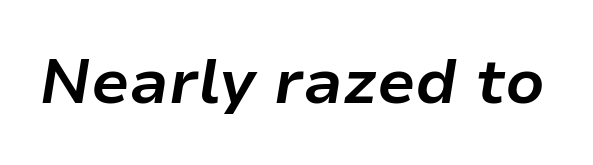
Q: Is the text bold? A: Yes.
Q: Is the text italic (slanted)? A: Yes, it leans right by about 9 degrees.
Q: Is the text underlined? A: No.
Q: Is the spacing between letters normal or unusually wide? A: Normal.
Q: Width (condensed, normal, or wide)? A: Normal.
Q: Stroke contrast? A: Low.
Q: x-height? A: Medium.
Q: Monospaced? A: No.
